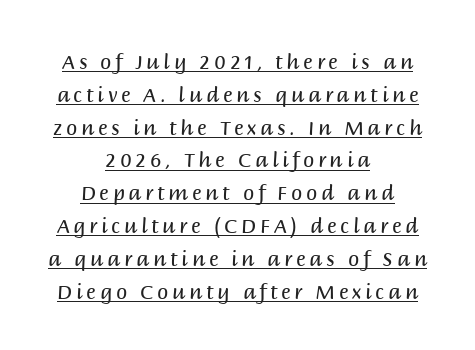
Compared with undecorated copy, this sample adds a rule below the words. The passage shown stacks its lines at a standard gap. Teacher's note: observe the equal gaps on both sides — that is centered alignment. The cut favours lightness, reaching ordinary text weight at its darkest.
